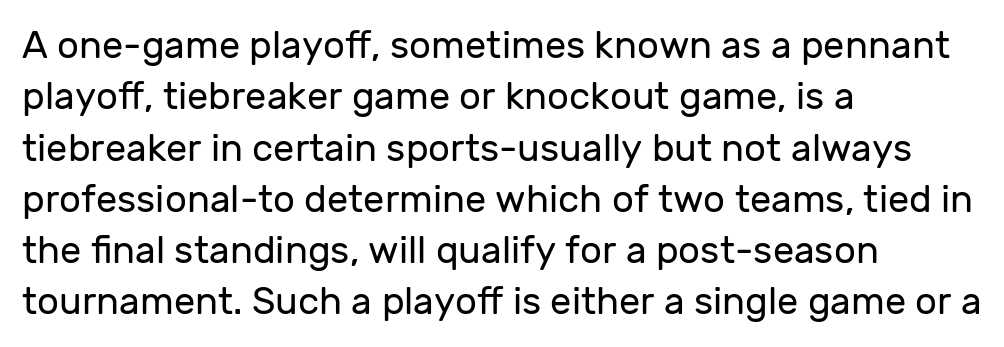
The image shows 38 px regular-weight sans-serif type, upright; set left-aligned, normal line spacing (1.35x), normal letter spacing, not underlined; low stroke contrast and a medium x-height.
